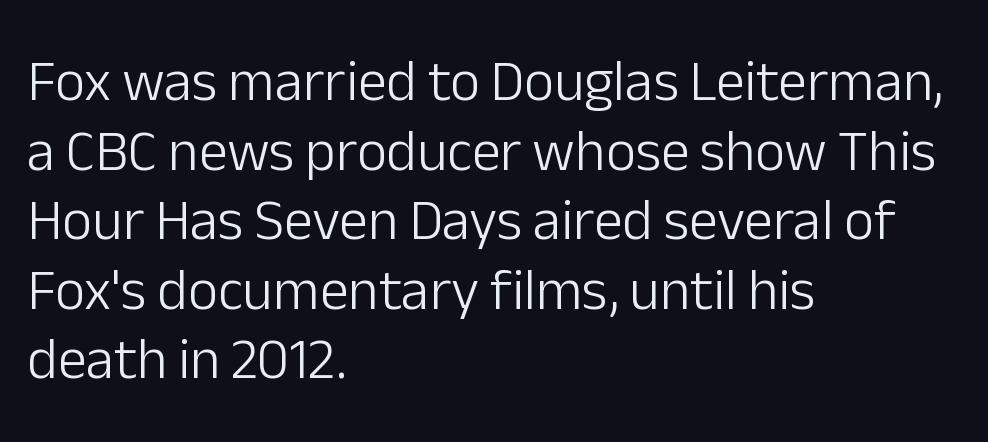
Character widths vary here, with narrow letters taking less room than wide ones. These lines keep a tight, regular rhythm from letter to letter. The letters carry no serifs — their stems end cleanly without finishing strokes. The zone under the glyphs is completely vacant. The strokes carry an ordinary text weight at most.
